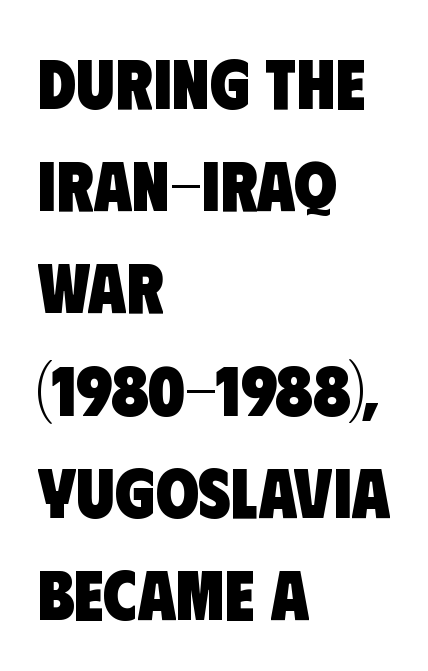
The face used here has the dense, thick strokes of a bold. In terms of letterform style, serifs are entirely absent. These lines sit exactly where default settings would place them. Underline: absent. The rendering uses natural spacing where letterforms have individual widths. A typesetter would call this zero additional tracking.
